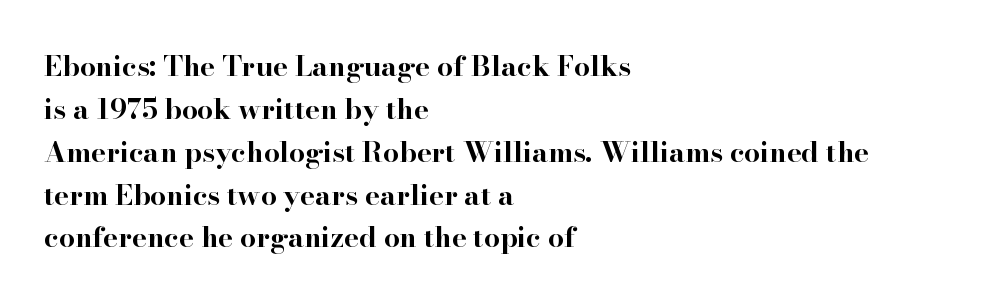
{"serif": "yes", "italic": "no", "bold": "yes", "weight": "bold", "width": "wide", "stroke_contrast": "high", "x_height": "small", "monospaced": "no", "underline": "no", "align": "left", "line_spacing": "normal", "line_spacing_ratio": 1.53, "letter_spacing": "normal", "letter_spacing_em": 0.0, "glyph_px": 28}
